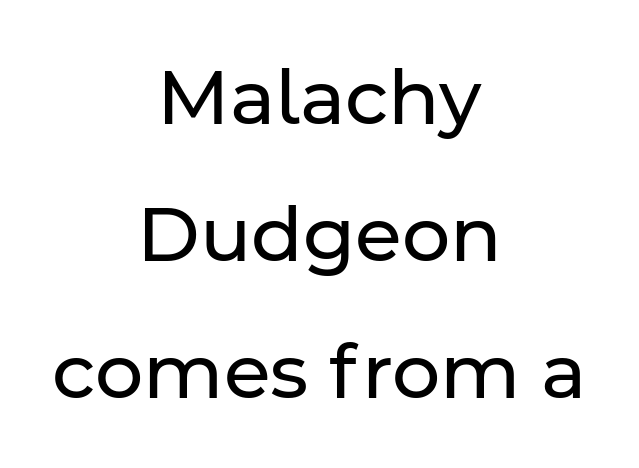
The image shows 76 px regular-weight sans-serif type, upright; set centered, line spacing 1.8x, normal letter spacing, not underlined; low stroke contrast and a medium x-height.
